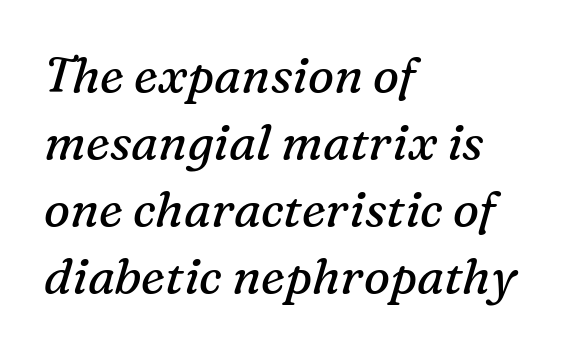
{"serif": "yes", "italic": "yes", "lean": "right", "slant_degrees": 16, "bold": "no", "weight": "regular", "width": "normal", "stroke_contrast": "medium", "x_height": "medium", "monospaced": "no", "underline": "no", "align": "left", "line_spacing": "normal", "line_spacing_ratio": 1.37, "letter_spacing": "normal", "letter_spacing_em": 0.0, "glyph_px": 49}
